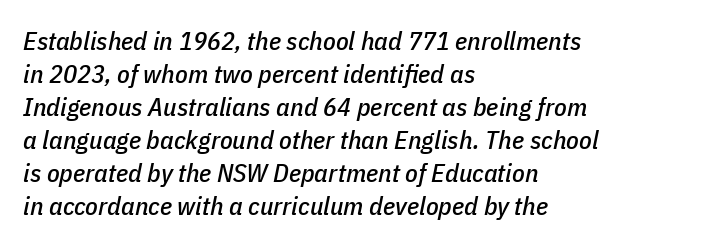
The image shows 26 px text type, italic (leaning right); set left-aligned, normal line spacing (1.27x), normal letter spacing, not underlined.
